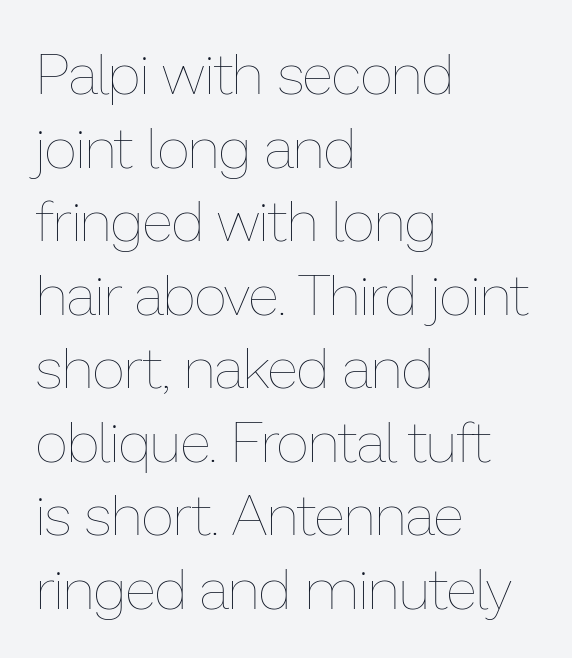
Q: Is the text bold? A: No.
Q: Is the text italic (slanted)? A: No, it is upright.
Q: Is the text underlined? A: No.
Q: How is the paragraph aligned? A: Left-aligned.
Q: Is the spacing between letters normal or unusually wide? A: Normal.
Q: Is the spacing between lines tight, normal or loose? A: Normal.
Q: Width (condensed, normal, or wide)? A: Normal.
Q: Stroke contrast? A: Low.
Q: x-height? A: Medium.
Q: Monospaced? A: No.
